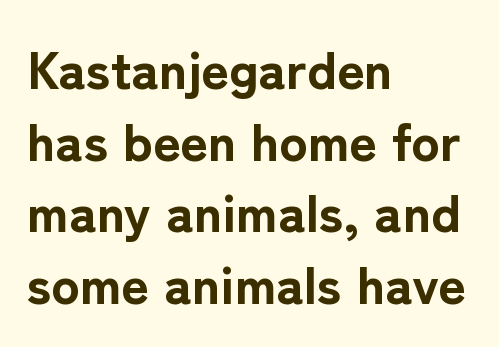
{"serif": "no", "italic": "no", "bold": "yes", "weight": "bold", "width": "normal", "stroke_contrast": "low", "x_height": "medium", "monospaced": "no", "underline": "no", "align": "left", "line_spacing": "normal", "line_spacing_ratio": 1.35, "letter_spacing": "normal", "letter_spacing_em": 0.0, "glyph_px": 53}
